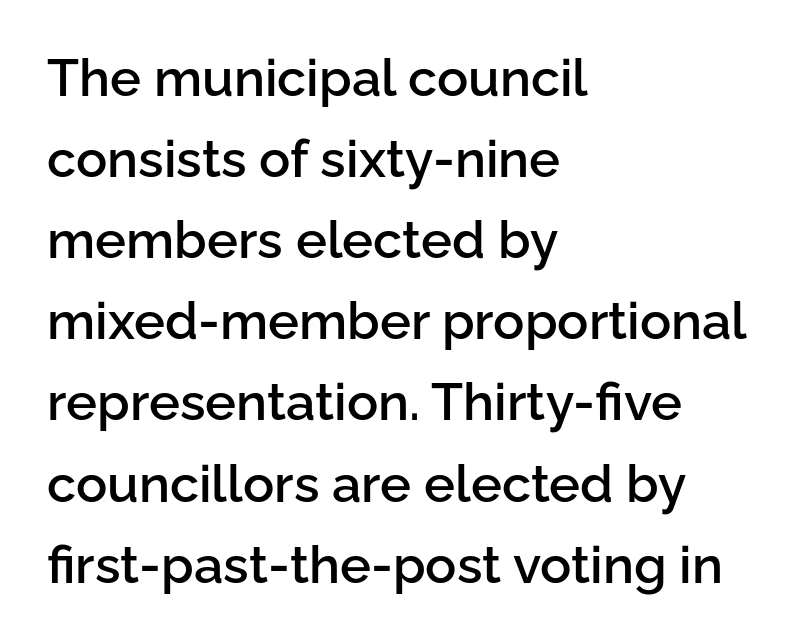
The image shows 52 px semibold sans-serif type, upright; set left-aligned, normal line spacing (1.56x), normal letter spacing, not underlined; low stroke contrast and a medium x-height.
